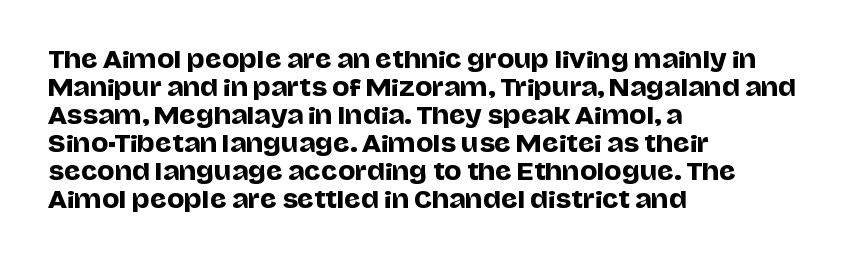
Look at the tracking — it's just the regular setting, nothing added. Caption: multi-line text, flush left, ragged right. Notice how the stems are strictly vertical — no italics here. A clean baseline with only descenders dipping below it.
